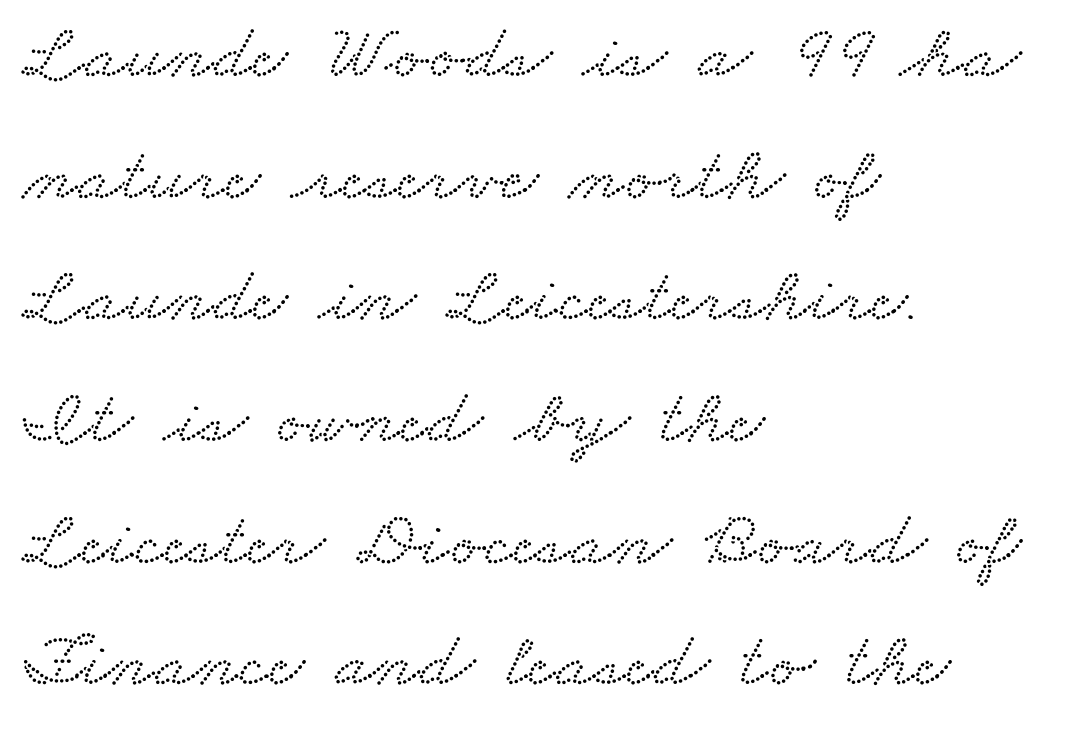
This rendering employs a face with finishing strokes, i.e., a serif. Is there much room between lines? A standard amount, neither cramped nor airy. The zone under the glyphs is completely vacant. Characters follow at the spacing the type designer built in. Each letter keeps its own natural width here, so spacing adapts to shape.
